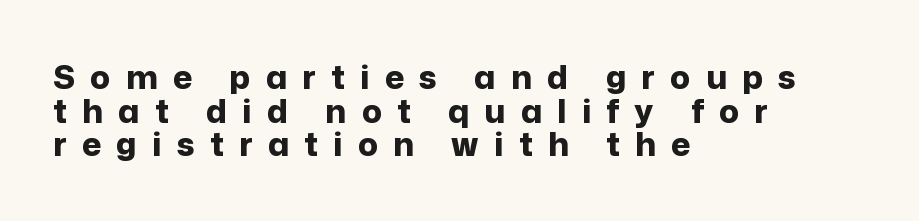
Q: Is the text bold? A: Yes.
Q: Is the text italic (slanted)? A: No, it is upright.
Q: Is the typeface a serif or a sans-serif typeface? A: Sans-serif.
Q: Is the text underlined? A: No.
Q: How is the paragraph aligned? A: Left-aligned.
Q: Is the spacing between letters normal or unusually wide? A: Unusually wide.
Q: Is the spacing between lines tight, normal or loose? A: Tight.
Q: Width (condensed, normal, or wide)? A: Normal.
Q: Stroke contrast? A: Low.
Q: x-height? A: Medium.
Q: Monospaced? A: No.
